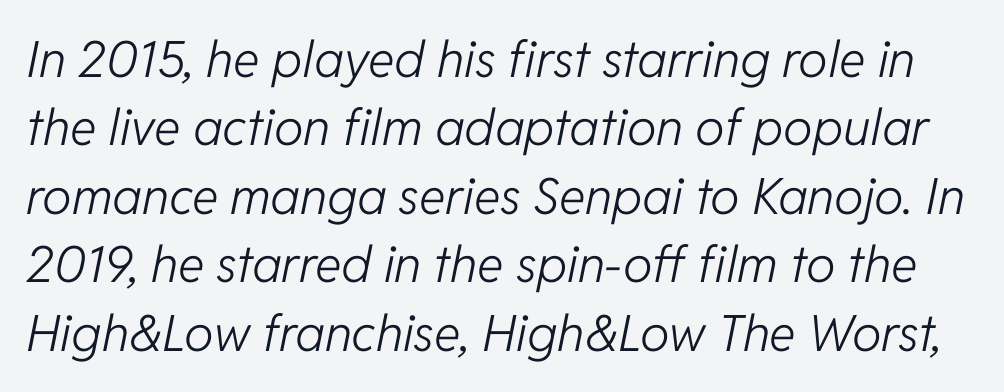
Note the varied advance widths — an 'i' is clearly narrower than an 'm'. Notice how the stems are inclined rather than vertical — that's the hallmark of italics. Evenly set lines give the paragraph a standard silhouette. Stems here are at most as thick as an everyday book face. No extra tracking has been applied to these lines. Decoration check: the copy has no underline.
